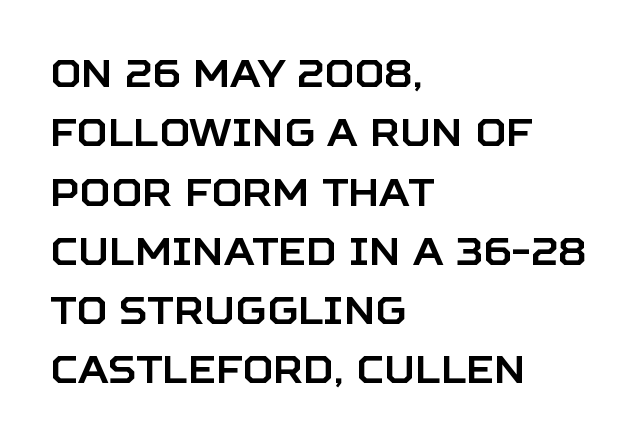
Each row of text sits above clean, open space. Do the letters lean? They stand straight. Do the characters align in a grid? No, the font is proportional. Reading down the block, your eye returns to a fixed left position each line.
